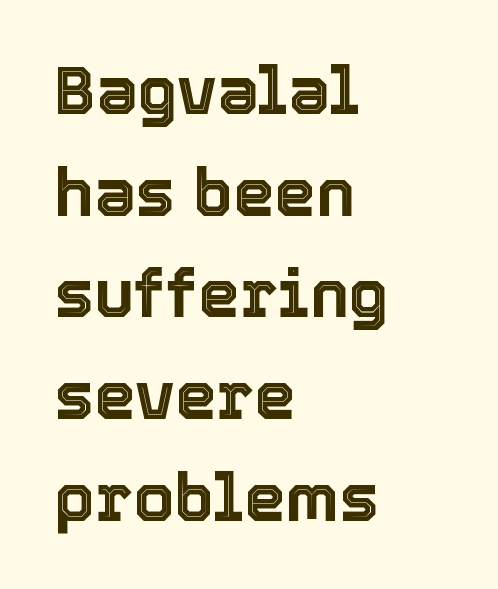
{"italic": "no", "width": "normal", "x_height": "medium", "monospaced": "no", "underline": "no", "align": "left", "line_spacing": "normal", "line_spacing_ratio": 1.54, "letter_spacing": "normal", "letter_spacing_em": 0.0, "glyph_px": 66}
